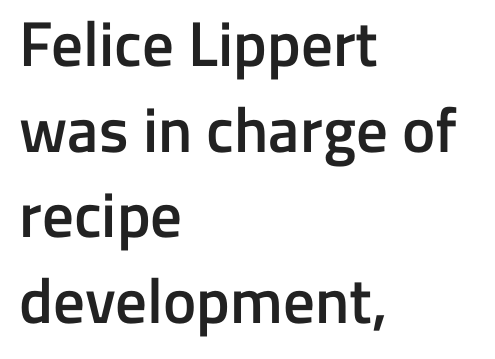
The face used here is proportionally spaced, like ordinary book or web type. The passage shown is not underscored anywhere. I'd describe the lettering as semibold — firm but not a full bold. Alignment: flush left. You can tell from the bare stems that sans-serif type was used.
